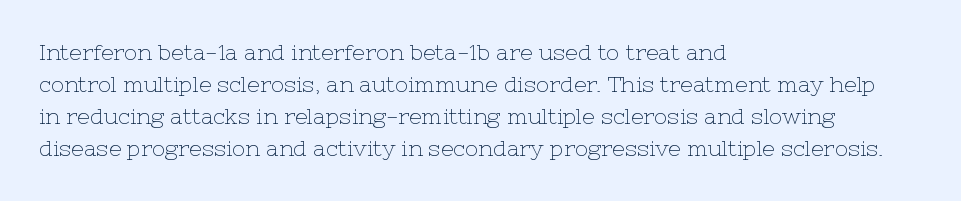
The image shows 22 px text type, upright; set left-aligned, normal line spacing (1.46x), normal letter spacing, not underlined.
